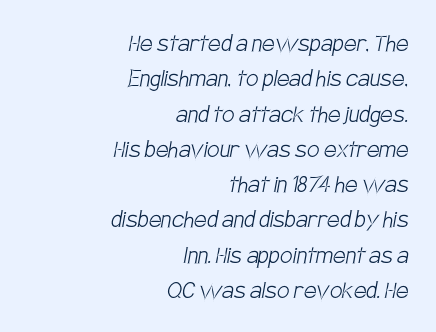
Teacher's note: observe the even right margin — that is flush-right alignment. The designer left line spacing at the default. A sans-serif font was chosen for this passage. Letter spacing: default. Is the type heavy? It reads as light-to-regular instead.
